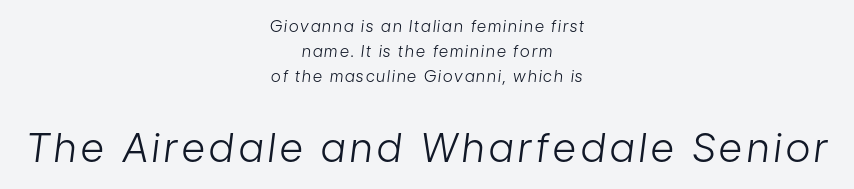
Q: Is the text bold? A: No.
Q: Is the text italic (slanted)? A: Yes, it leans right by about 7 degrees.
Q: Is the text underlined? A: No.
Q: How is the paragraph aligned? A: Centered.
Q: Is the spacing between lines tight, normal or loose? A: Normal.
Q: Which block of text is set in a larger size, the first (top) or the second (bottom)? A: The second (bottom) one.
Q: Width (condensed, normal, or wide)? A: Condensed.
Q: Stroke contrast? A: Low.
Q: x-height? A: Medium.
Q: Monospaced? A: No.
